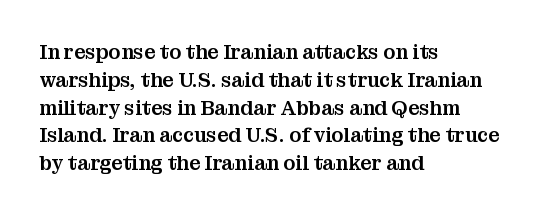
The image shows 20 px text type, upright; set left-aligned, normal line spacing (1.39x), normal letter spacing, not underlined.
